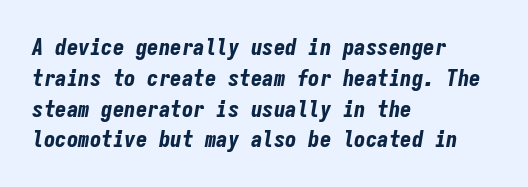
The image shows 23 px bold type, italic (leaning right); set left-aligned, normal line spacing (1.34x), normal letter spacing, not underlined.
